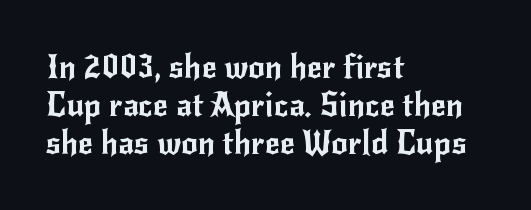
{"serif": "no", "italic": "no", "width": "normal", "stroke_contrast": "low", "x_height": "small", "monospaced": "no", "underline": "no", "align": "left", "line_spacing": "tight", "line_spacing_ratio": 1.15, "letter_spacing": "normal", "letter_spacing_em": 0.0, "glyph_px": 33}
